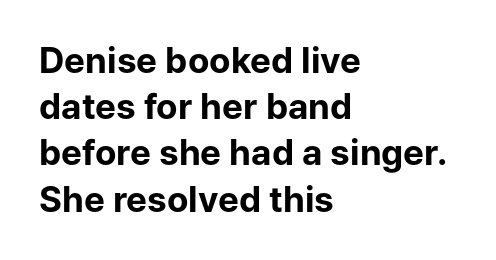
{"serif": "no", "italic": "no", "bold": "yes", "weight": "bold", "width": "normal", "stroke_contrast": "low", "x_height": "medium", "monospaced": "no", "underline": "no", "align": "left", "line_spacing": "normal", "line_spacing_ratio": 1.32, "letter_spacing": "normal", "letter_spacing_em": 0.0, "glyph_px": 35}
